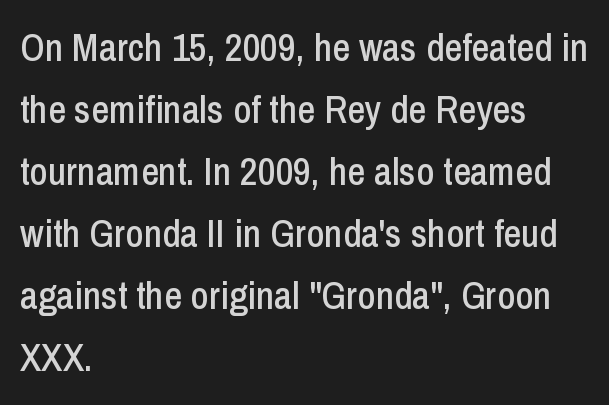
Think of a printed novel: that variable character pitch is what you see here. This rendering uses left alignment, leaving the right contour irregular. Words appear dense and cohesive because spacing is normal. Whoever set this chose a conventional vertical rhythm. Clear beneath every line of the passage. Characters remain perfectly vertical along every line.
